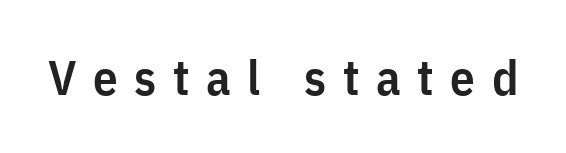
{"serif": "no", "italic": "no", "bold": "semi", "weight": "semibold", "width": "condensed", "stroke_contrast": "low", "x_height": "medium", "monospaced": "no", "underline": "no", "letter_spacing": "wide", "letter_spacing_em": 0.34, "glyph_px": 49}
